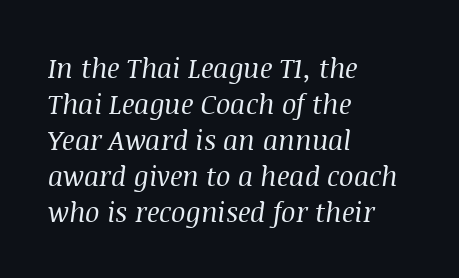
Q: Is the text bold? A: No.
Q: Is the text italic (slanted)? A: Yes, it leans right by about 8 degrees.
Q: Is the text underlined? A: No.
Q: How is the paragraph aligned? A: Left-aligned.
Q: Is the spacing between letters normal or unusually wide? A: Normal.
Q: Is the spacing between lines tight, normal or loose? A: Normal.
